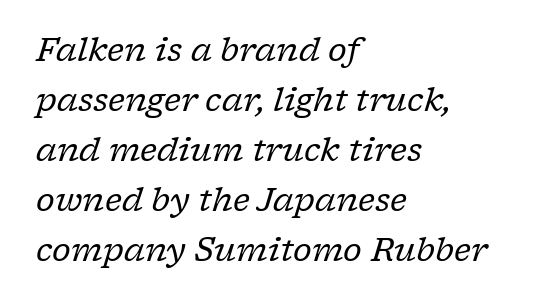
No extra ink here — the face is not bold. The passage shown has conventional tracking throughout. Honestly, there is no underline to notice here at all. Vertical spacing — default. To sum up the face: it has serifs. Typeset ragged right — the left edge is the straight one.
